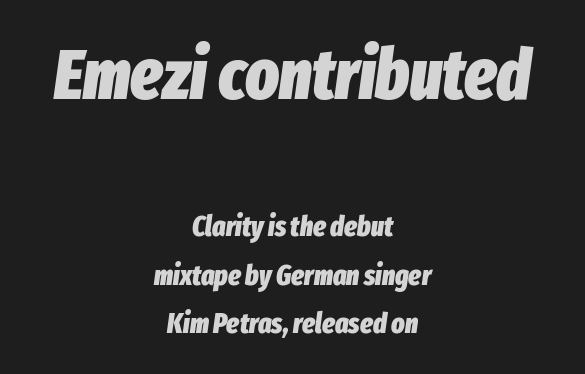
Only glyphs here, with clear space below each row. Rendered with sloped, italic letterforms. The paragraph has two soft edges and a firm central axis. Looks like regular typesetting: each glyph gets only the width it needs.
